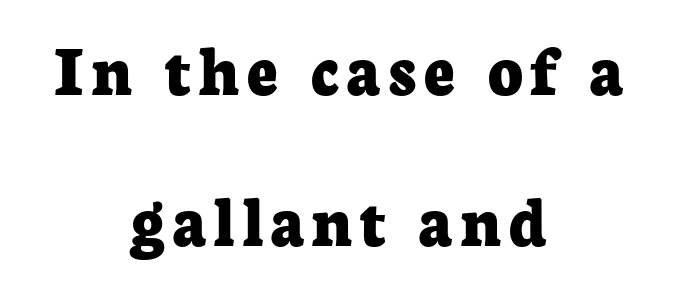
The image shows 75 px bold serif type, upright; set centered, loose line spacing (2.02x), not underlined; low stroke contrast and a medium x-height.
